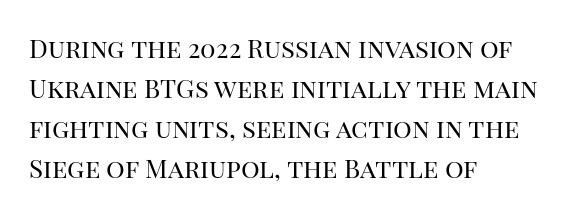
{"italic": "no", "bold": "no", "underline": "no", "align": "left", "line_spacing": "normal", "line_spacing_ratio": 1.54, "letter_spacing": "normal", "letter_spacing_em": 0.0, "glyph_px": 26}
